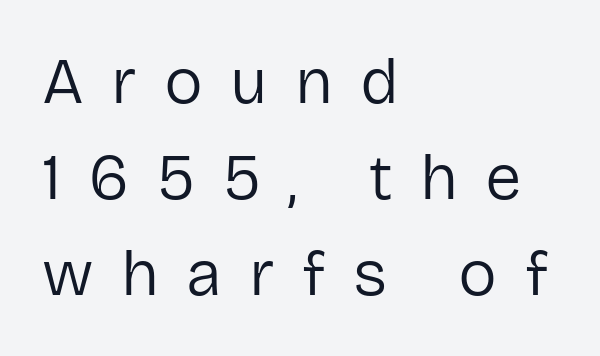
The image shows 65 px regular-weight sans-serif type, upright; set left-aligned, normal line spacing (1.48x), unusually wide letter spacing (+0.42 em), not underlined; low stroke contrast and a medium x-height.
